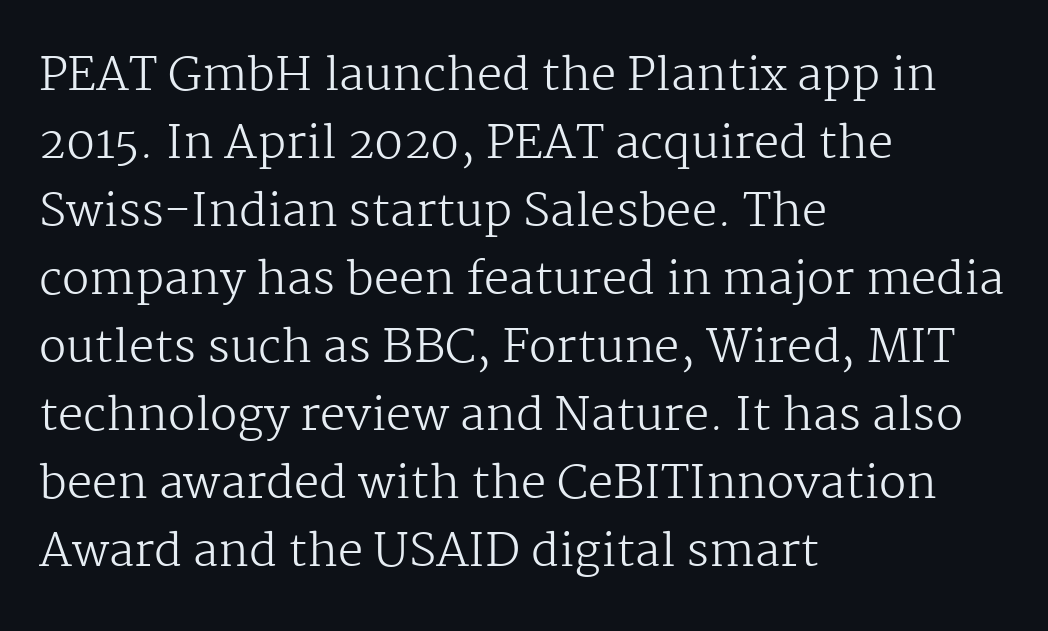
The rendering uses natural spacing where letterforms have individual widths. The words here are not underlined. The rendering anchors every line to the left-hand side. Vertical spacing — default. Every character sits straight up, as roman type does. This is serif lettering, the kind often seen in printed books.
